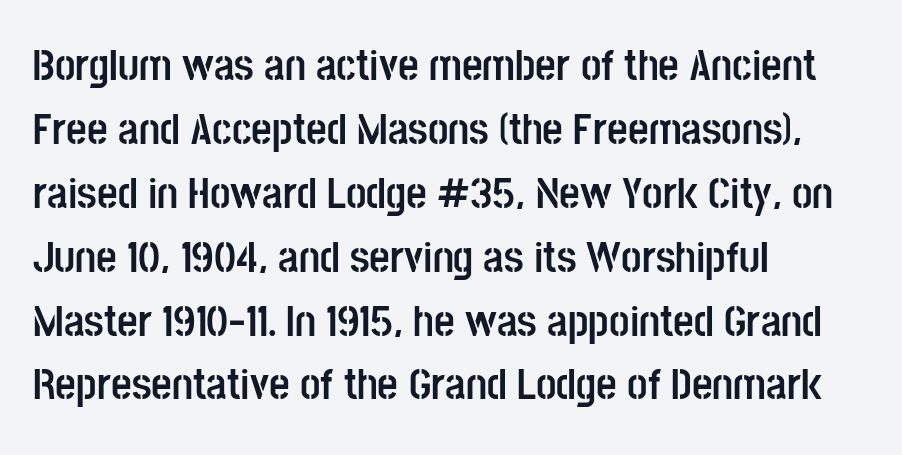
The vertical gap from one line to the next is medium. Varying glyph widths throughout — classic text-font behaviour. A student would call this left alignment; a typographer would say flush left, rag right. Honestly, the letter spacing is just normal — you wouldn't notice it. Style check: upright.
